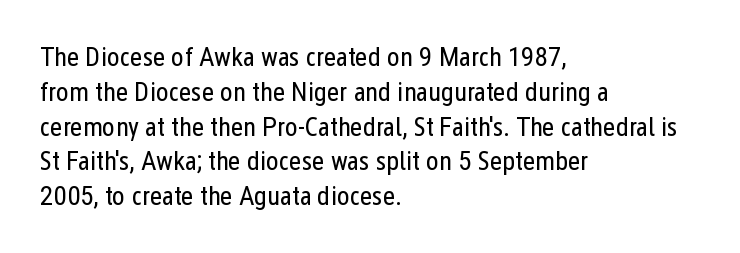
{"italic": "no", "bold": "no", "underline": "no", "align": "left", "line_spacing": "normal", "line_spacing_ratio": 1.29, "letter_spacing": "normal", "letter_spacing_em": 0.0, "glyph_px": 27}
